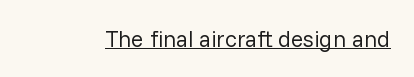
The image shows 23 px text type, upright; set normal letter spacing, underlined.
